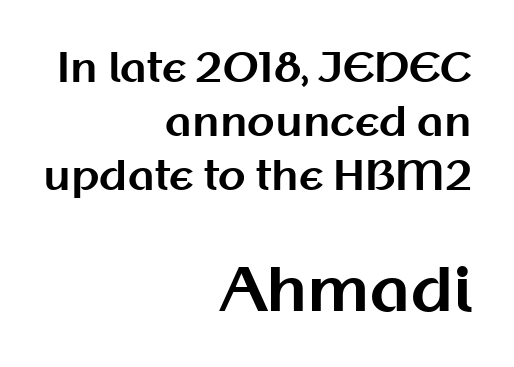
Q: Is the text bold? A: Yes.
Q: Is the text italic (slanted)? A: No, it is upright.
Q: Is the typeface a serif or a sans-serif typeface? A: Sans-serif.
Q: Is the text underlined? A: No.
Q: How is the paragraph aligned? A: Right-aligned.
Q: Is the spacing between letters normal or unusually wide? A: Normal.
Q: Is the spacing between lines tight, normal or loose? A: Normal.
Q: Which block of text is set in a larger size, the first (top) or the second (bottom)? A: The second (bottom) one.
Q: Width (condensed, normal, or wide)? A: Normal.
Q: Stroke contrast? A: Medium.
Q: x-height? A: Medium.
Q: Monospaced? A: No.
